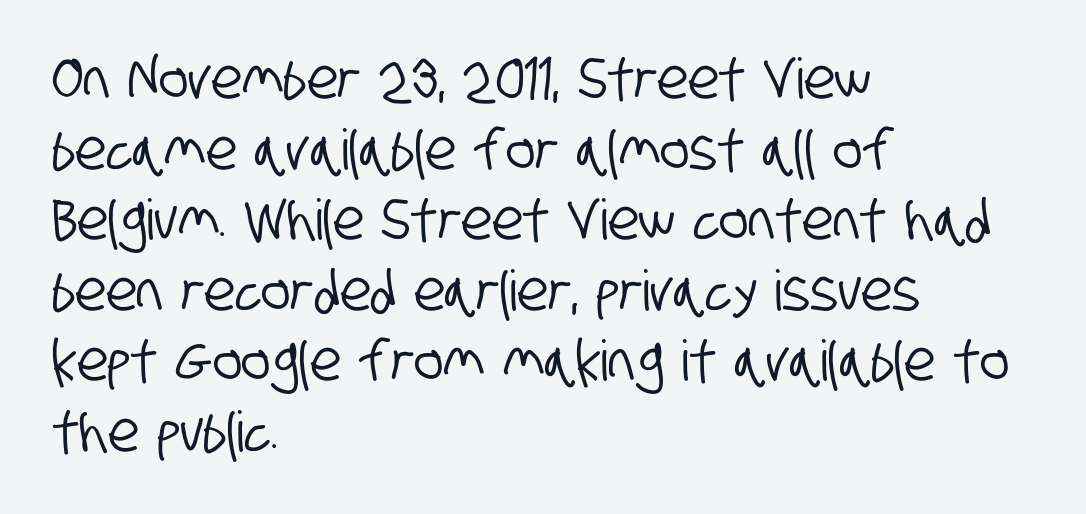
The image shows 56 px condensed sans-serif type; set left-aligned, normal line spacing (1.26x), normal letter spacing, not underlined; low stroke contrast and a large x-height.
